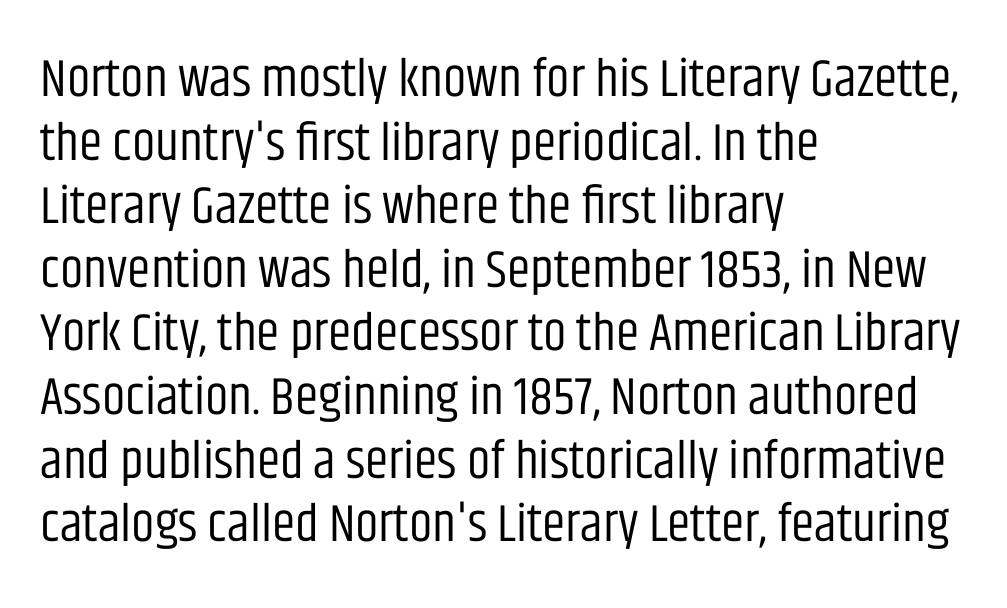
{"serif": "no", "italic": "no", "bold": "no", "weight": "regular", "width": "condensed", "stroke_contrast": "low", "x_height": "large", "monospaced": "no", "underline": "no", "align": "left", "line_spacing_ratio": 1.2, "letter_spacing": "normal", "letter_spacing_em": 0.0, "glyph_px": 53}
